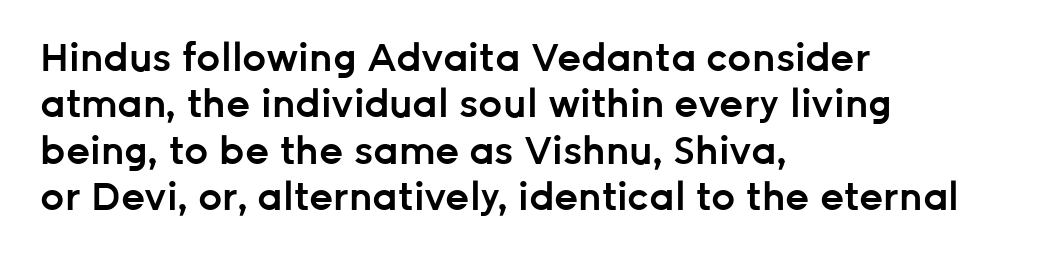
The image shows 38 px semibold sans-serif type, upright; set left-aligned, line spacing 1.22x, normal letter spacing, not underlined; low stroke contrast and a medium x-height.
